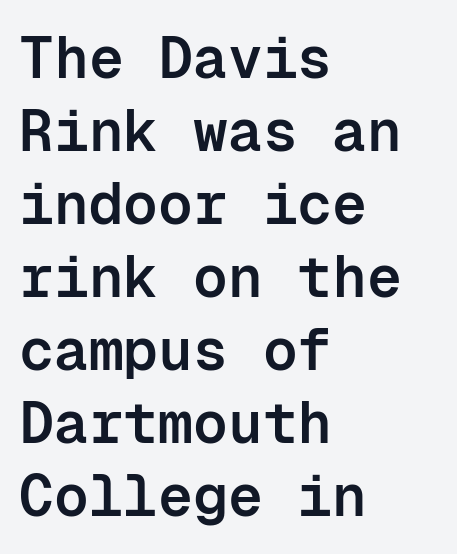
{"serif": "no", "italic": "no", "bold": "semi", "weight": "semibold", "width": "normal", "stroke_contrast": "low", "x_height": "medium", "monospaced": "yes", "underline": "no", "align": "left", "line_spacing": "normal", "line_spacing_ratio": 1.26, "letter_spacing": "normal", "letter_spacing_em": 0.0, "glyph_px": 58}
